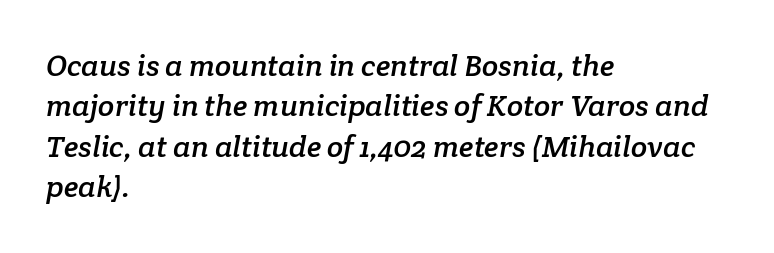
The image shows 30 px serif type; set left-aligned, normal line spacing (1.35x), normal letter spacing, not underlined; low stroke contrast and a medium x-height.
